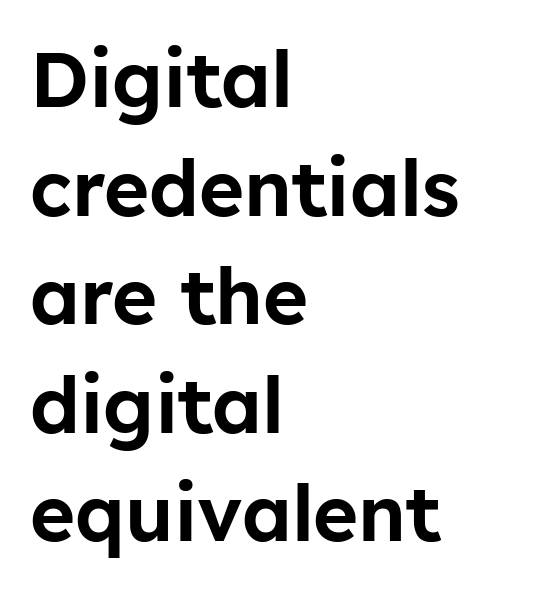
Vertical strokes here are truly vertical. Descenders hang freely into open space. A student would call this left alignment; a typographer would say flush left, rag right. To sum up the face: it is a sans, with no serifs.
